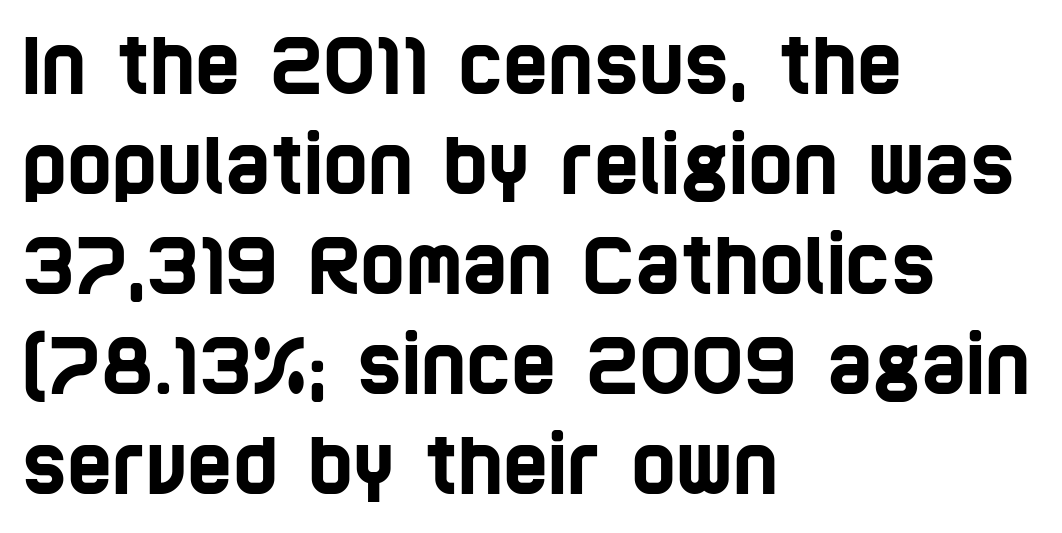
{"serif": "no", "width": "condensed", "stroke_contrast": "low", "x_height": "large", "monospaced": "no", "underline": "no", "align": "left", "line_spacing": "normal", "line_spacing_ratio": 1.3, "letter_spacing": "normal", "letter_spacing_em": 0.0, "glyph_px": 77}
